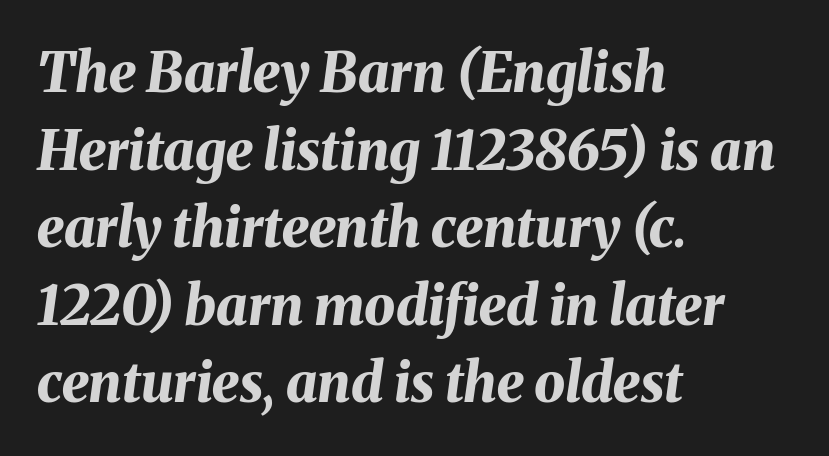
The image shows 55 px bold type, italic (leaning right); set left-aligned, normal line spacing (1.41x), normal letter spacing, not underlined; medium stroke contrast and a medium x-height.
